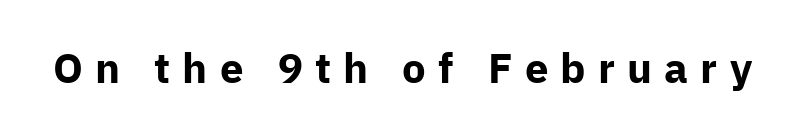
The specimen reads as upright at a glance. The line texture is sparse and dotted thanks to wide tracking. The glyphs have the mass of a bold cut. The rendering uses natural spacing where letterforms have individual widths. The characters display no serif detailing; their extremities are plain.
